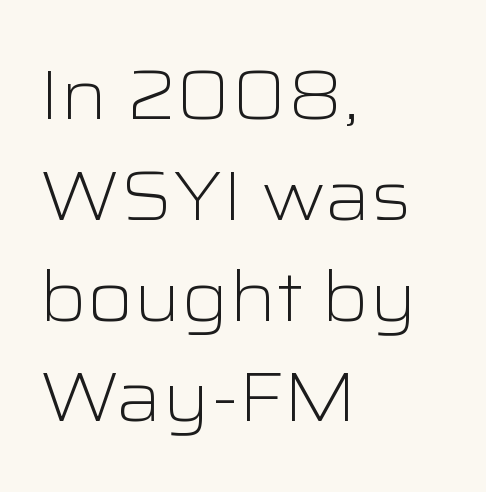
The image shows 70 px light, wide sans-serif type, upright; set left-aligned, normal line spacing (1.44x), normal letter spacing, not underlined; low stroke contrast and a medium x-height.
